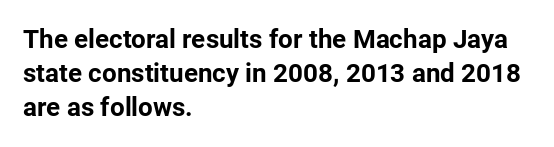
Q: Is the text bold? A: Yes.
Q: Is the text italic (slanted)? A: No, it is upright.
Q: Is the text underlined? A: No.
Q: How is the paragraph aligned? A: Left-aligned.
Q: Is the spacing between letters normal or unusually wide? A: Normal.
Q: Is the spacing between lines tight, normal or loose? A: Normal.
